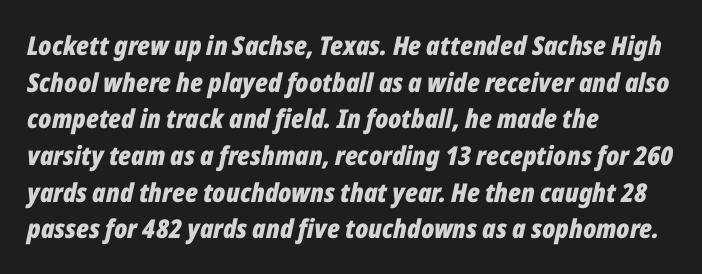
{"italic": "yes", "lean": "right", "slant_degrees": 12, "bold": "yes", "underline": "no", "align": "left", "line_spacing": "normal", "line_spacing_ratio": 1.41, "letter_spacing": "normal", "letter_spacing_em": 0.0, "glyph_px": 26}
